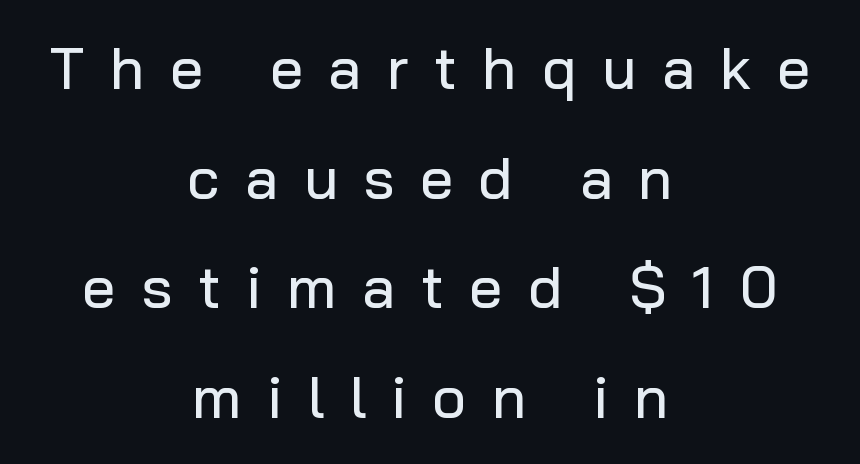
{"serif": "no", "italic": "no", "width": "normal", "stroke_contrast": "low", "x_height": "medium", "monospaced": "no", "underline": "no", "align": "center", "line_spacing_ratio": 1.86, "letter_spacing": "wide", "letter_spacing_em": 0.43, "glyph_px": 59}
